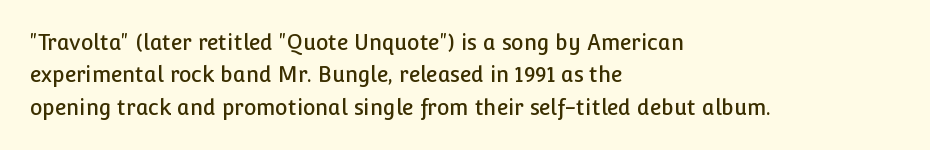
Q: Is the text italic (slanted)? A: No, it is upright.
Q: Is the text underlined? A: No.
Q: How is the paragraph aligned? A: Left-aligned.
Q: Is the spacing between letters normal or unusually wide? A: Normal.
Q: Is the spacing between lines tight, normal or loose? A: Normal.
